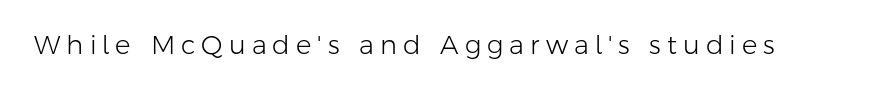
{"italic": "no", "bold": "no", "underline": "no", "letter_spacing": "wide", "letter_spacing_em": 0.23, "glyph_px": 26}
